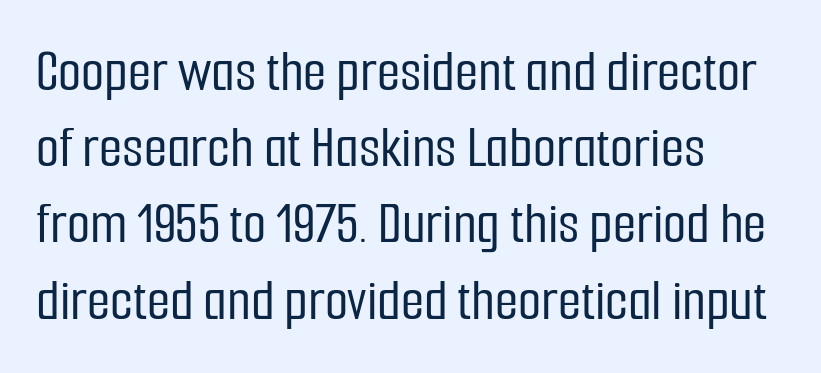
Q: Is the text italic (slanted)? A: No, it is upright.
Q: Is the typeface a serif or a sans-serif typeface? A: Sans-serif.
Q: Is the text underlined? A: No.
Q: How is the paragraph aligned? A: Left-aligned.
Q: Is the spacing between letters normal or unusually wide? A: Normal.
Q: Is the spacing between lines tight, normal or loose? A: Normal.
Q: Width (condensed, normal, or wide)? A: Condensed.
Q: Stroke contrast? A: Low.
Q: x-height? A: Medium.
Q: Monospaced? A: No.
